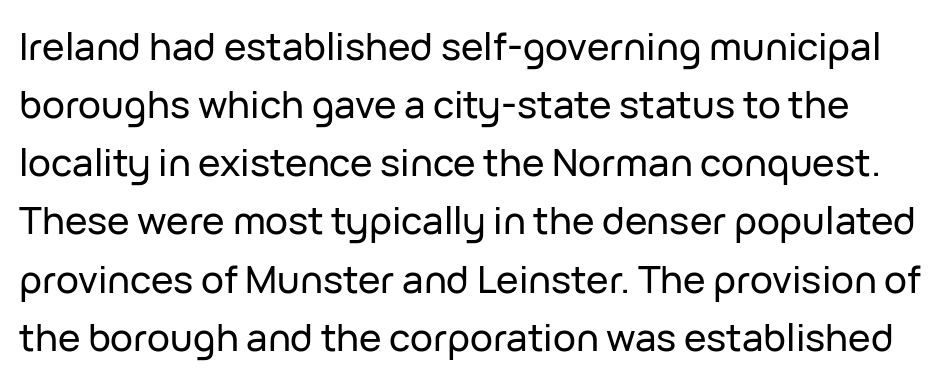
The image shows 38 px sans-serif type, upright; set normal line spacing (1.53x), normal letter spacing, not underlined; low stroke contrast and a medium x-height.
